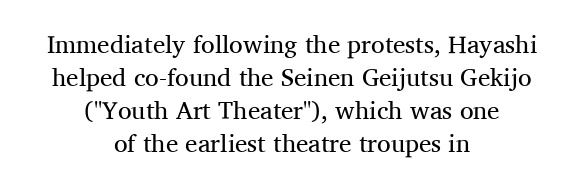
{"italic": "no", "bold": "no", "underline": "no", "align": "center", "line_spacing": "normal", "line_spacing_ratio": 1.32, "letter_spacing": "normal", "letter_spacing_em": 0.0, "glyph_px": 25}
